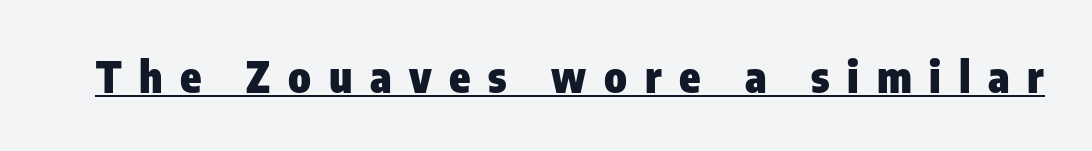
{"serif": "no", "italic": "no", "bold": "yes", "weight": "heavy", "width": "condensed", "stroke_contrast": "low", "x_height": "medium", "monospaced": "no", "underline": "yes", "letter_spacing": "wide", "letter_spacing_em": 0.41, "glyph_px": 43}
